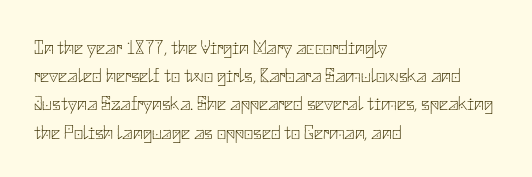
Q: Is the text bold? A: No.
Q: Is the text italic (slanted)? A: No, it is upright.
Q: Is the text underlined? A: No.
Q: How is the paragraph aligned? A: Left-aligned.
Q: Is the spacing between letters normal or unusually wide? A: Normal.
Q: Is the spacing between lines tight, normal or loose? A: Normal.
